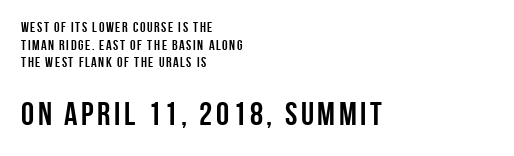
Q: Is the text bold? A: Yes.
Q: Is the text italic (slanted)? A: No, it is upright.
Q: Is the typeface a serif or a sans-serif typeface? A: Sans-serif.
Q: Is the text underlined? A: No.
Q: How is the paragraph aligned? A: Left-aligned.
Q: Is the spacing between lines tight, normal or loose? A: Normal.
Q: Which block of text is set in a larger size, the first (top) or the second (bottom)? A: The second (bottom) one.
Q: Width (condensed, normal, or wide)? A: Condensed.
Q: Stroke contrast? A: Low.
Q: x-height? A: Large.
Q: Monospaced? A: No.
